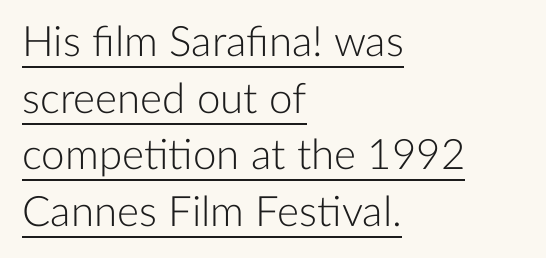
The image shows 42 px light sans-serif type, upright; set left-aligned, normal line spacing (1.35x), normal letter spacing, underlined; low stroke contrast and a medium x-height.
